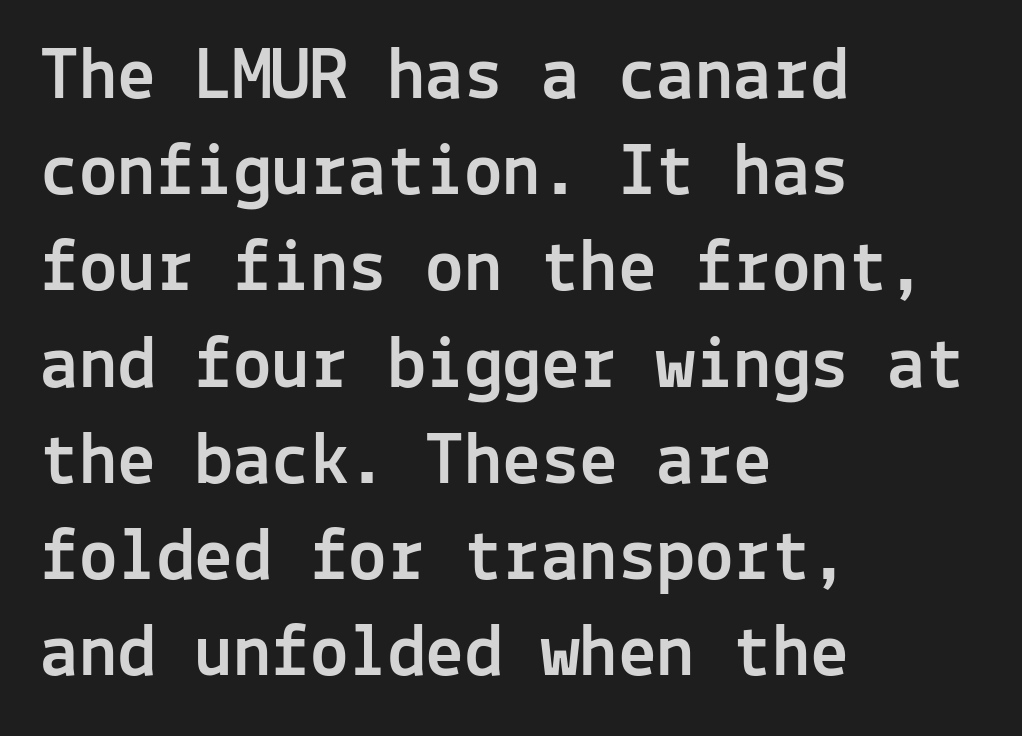
The zone under the glyphs is completely vacant. The designer left line spacing at the default. Line starts are locked; line ends wander. Fixed-width glyphs throughout — classic coding-font behaviour. Check where the strokes stop: nothing finishes them off — pure sans.
